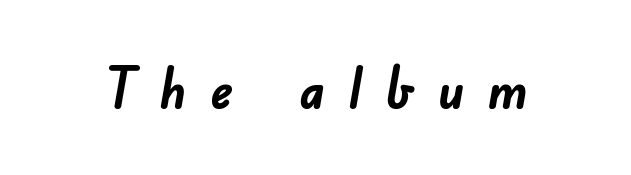
The image shows 56 px semibold sans-serif type; set unusually wide letter spacing (+0.41 em), not underlined; low stroke contrast and a small x-height.
